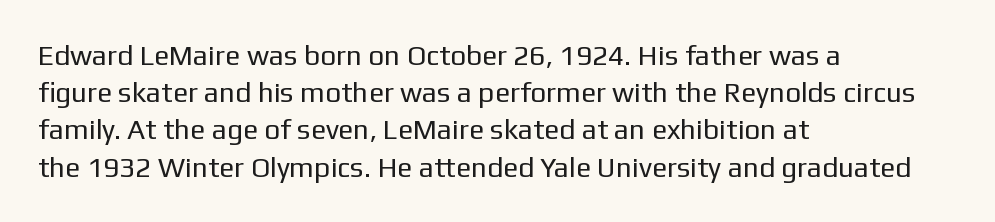
The image shows 28 px regular-weight sans-serif type, upright; set left-aligned, normal line spacing (1.33x), normal letter spacing, not underlined; low stroke contrast and a medium x-height.
